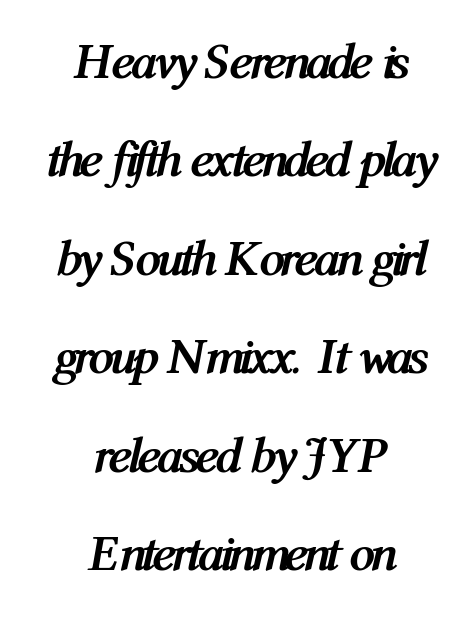
Q: Is the text bold? A: Yes.
Q: Is the text italic (slanted)? A: Yes, it leans right by about 12 degrees.
Q: Is the text underlined? A: No.
Q: How is the paragraph aligned? A: Centered.
Q: Is the spacing between letters normal or unusually wide? A: Normal.
Q: Is the spacing between lines tight, normal or loose? A: Loose.
Q: Width (condensed, normal, or wide)? A: Condensed.
Q: Stroke contrast? A: Medium.
Q: x-height? A: Medium.
Q: Monospaced? A: No.
